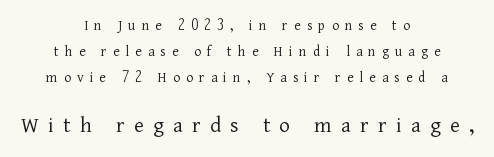
The image shows 23 px text type, upright; set centered, line spacing 1.72x, unusually wide letter spacing (+0.41 em), not underlined; the second (bottom) block is 1.53x larger.
